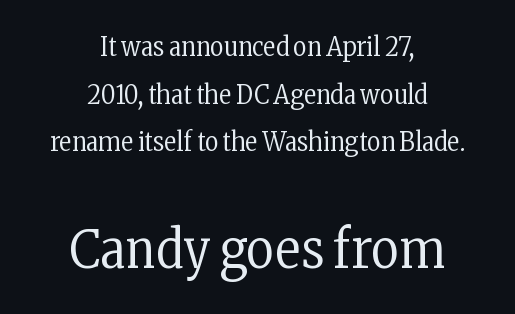
Q: Is the text bold? A: No.
Q: Is the text italic (slanted)? A: No, it is upright.
Q: Is the typeface a serif or a sans-serif typeface? A: Serif.
Q: Is the text underlined? A: No.
Q: How is the paragraph aligned? A: Centered.
Q: Is the spacing between letters normal or unusually wide? A: Normal.
Q: Which block of text is set in a larger size, the first (top) or the second (bottom)? A: The second (bottom) one.
Q: Width (condensed, normal, or wide)? A: Condensed.
Q: Stroke contrast? A: Low.
Q: x-height? A: Medium.
Q: Monospaced? A: No.
